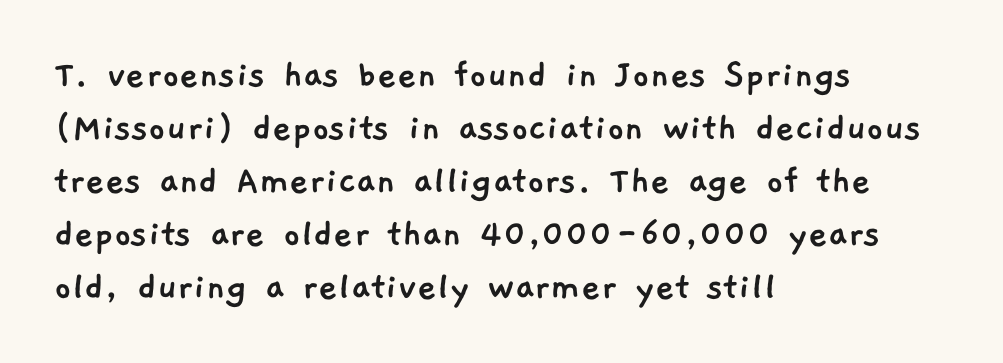
Look at the tracking — it's just the regular setting, nothing added. The text block is weighted toward the left margin, trailing off unevenly rightward. The passage shown is typed in a proportional face where columns would drift. Quick note: underline off.
